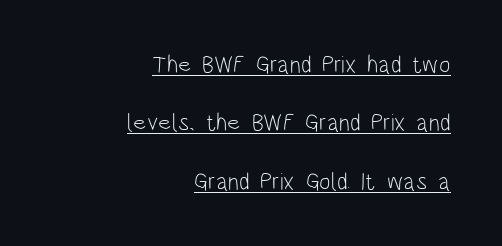
Q: Is the text bold? A: No.
Q: Is the text italic (slanted)? A: No, it is upright.
Q: Is the text underlined? A: Yes.
Q: How is the paragraph aligned? A: Right-aligned.
Q: Is the spacing between letters normal or unusually wide? A: Normal.
Q: Is the spacing between lines tight, normal or loose? A: Loose.
